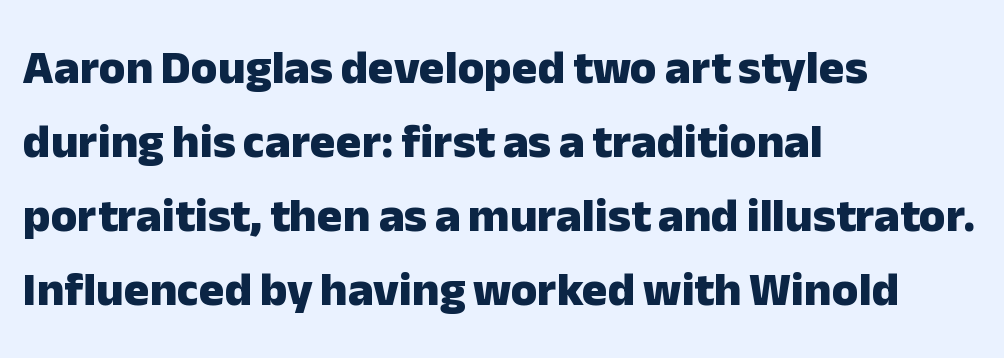
The passage shown is typeset with a sans-serif family. Designer's note — italics off, roman on. This rendering uses left alignment, leaving the right contour irregular. The font is running at its bold setting. Is there much room between lines? A standard amount, neither cramped nor airy. Check the space under the baseline: it is left empty.
